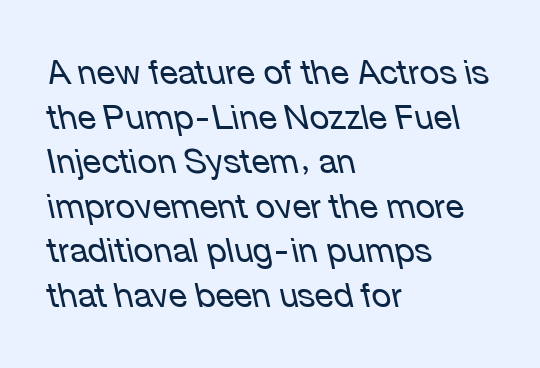
Q: Is the text bold? A: No.
Q: Is the text italic (slanted)? A: Yes, it leans left by about 12 degrees.
Q: Is the text underlined? A: No.
Q: How is the paragraph aligned? A: Left-aligned.
Q: Is the spacing between letters normal or unusually wide? A: Normal.
Q: Is the spacing between lines tight, normal or loose? A: Normal.
Q: Width (condensed, normal, or wide)? A: Normal.
Q: Stroke contrast? A: Low.
Q: x-height? A: Medium.
Q: Monospaced? A: No.
